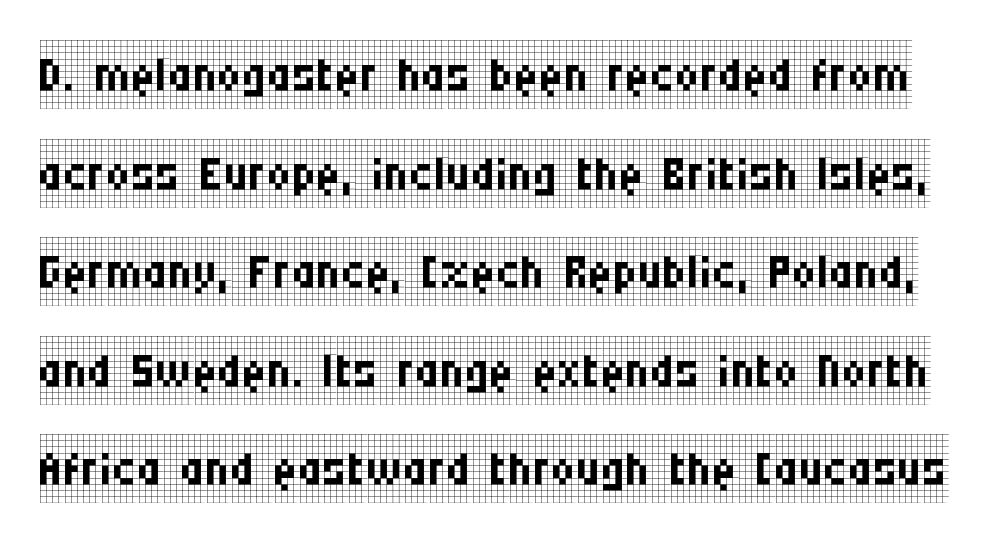
Q: Is the text bold? A: No.
Q: Is the text italic (slanted)? A: No, it is upright.
Q: Is the typeface a serif or a sans-serif typeface? A: Serif.
Q: Is the text underlined? A: No.
Q: Is the spacing between letters normal or unusually wide? A: Normal.
Q: Is the spacing between lines tight, normal or loose? A: Normal.
Q: Width (condensed, normal, or wide)? A: Condensed.
Q: Stroke contrast? A: Low.
Q: x-height? A: Large.
Q: Monospaced? A: No.
